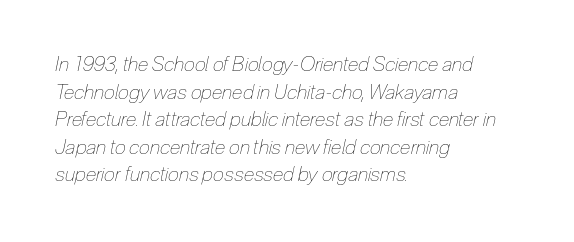
These lines are set flush left with a ragged right edge. The cut favours lightness, reaching ordinary text weight at its darkest. Glyph-to-glyph distance matches everyday printed text. The font's italic variant was chosen for this text.
